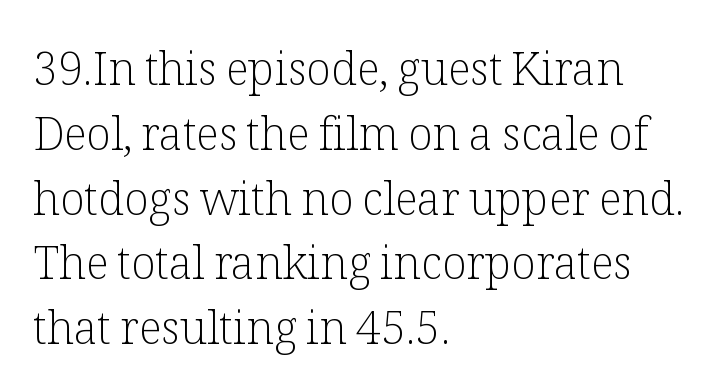
Students, observe: this is what conventionally led text looks like. Each letter keeps its own natural width here, so spacing adapts to shape. Unbolded letterforms with no extra heft. A roman cut, with each character standing at attention. Unmarked baselines from the first word to the last. The line texture is even and compact thanks to regular tracking.
